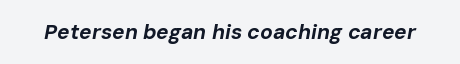
Letters rest on an invisible, unmarked baseline. Between one letter and the next there's only the usual sliver of space. Typographic density is high because the face is bold. When letters slant like this, we call the style italic.
